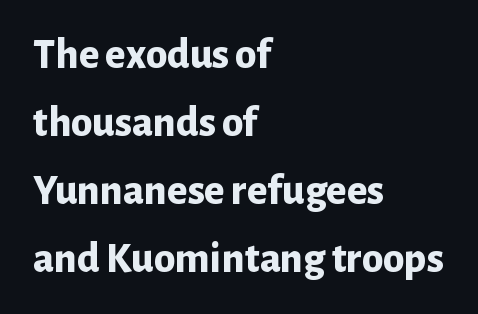
{"serif": "no", "italic": "no", "bold": "yes", "weight": "bold", "width": "normal", "stroke_contrast": "low", "x_height": "medium", "monospaced": "no", "underline": "no", "align": "left", "line_spacing": "normal", "line_spacing_ratio": 1.58, "letter_spacing": "normal", "letter_spacing_em": 0.0, "glyph_px": 43}
